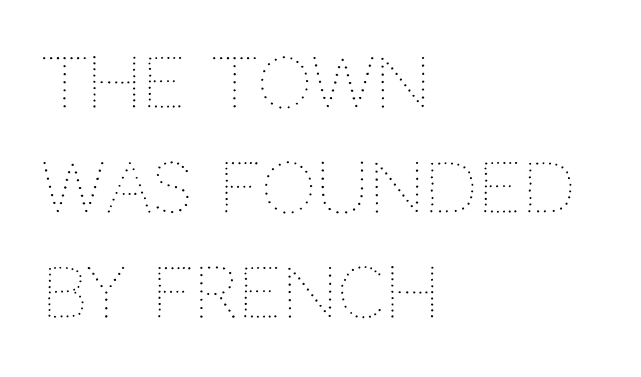
The image shows 69 px thin type, upright; set left-aligned, normal line spacing (1.52x), normal letter spacing, not underlined; medium stroke contrast and a large x-height.
